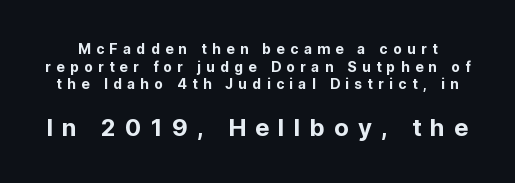
The image shows 24 px text type, upright; set normal line spacing (1.26x), unusually wide letter spacing (+0.38 em), not underlined; the second (bottom) block is 1.71x larger.
